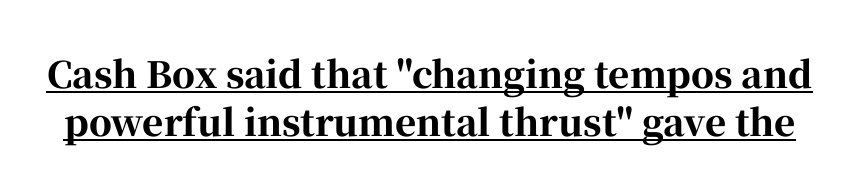
Q: Is the text bold? A: Yes.
Q: Is the text italic (slanted)? A: No, it is upright.
Q: Is the typeface a serif or a sans-serif typeface? A: Serif.
Q: Is the text underlined? A: Yes.
Q: Is the spacing between letters normal or unusually wide? A: Normal.
Q: Is the spacing between lines tight, normal or loose? A: Normal.
Q: Width (condensed, normal, or wide)? A: Normal.
Q: Stroke contrast? A: High.
Q: x-height? A: Medium.
Q: Monospaced? A: No.
